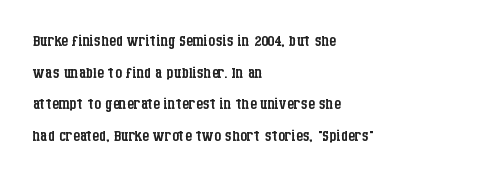
Ordinary non-slanted type is in use. Whoever set this chose a conventional vertical rhythm. Nothing unusual about the tracking: characters are spaced as the font intends. Every row of glyphs begins at an identical x-position on the left.
